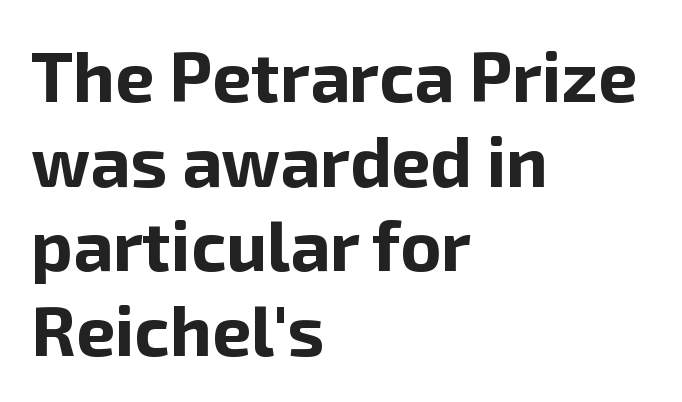
Every row of glyphs begins at an identical x-position on the left. Heavy-handed strokes throughout: this text is bold. Letters rest on an invisible, unmarked baseline. Each letter keeps its own natural width here, so spacing adapts to shape. The face used here is a sans, in the tradition of grotesques and geometrics. These lines were composed using upright roman letters.
